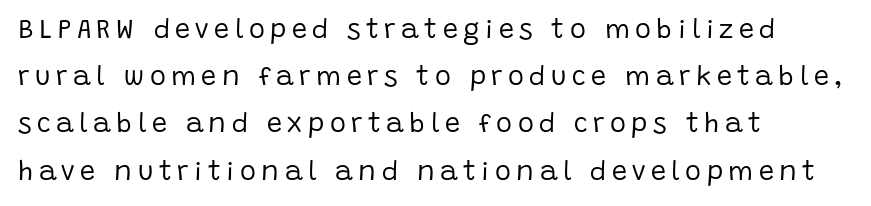
Think standard paragraph weight, or any step lighter than that. Letters rest on an invisible, unmarked baseline. Letter spacing: wide. This is the regular roman posture of the typeface. Short and long lines alike share a common starting point at left.
